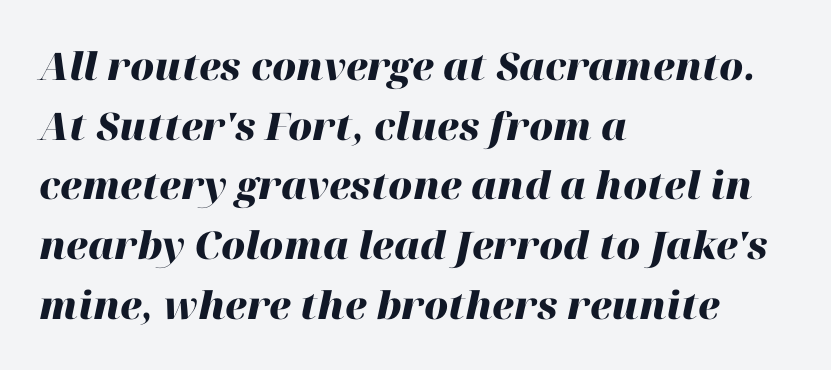
Q: Is the text bold? A: Yes.
Q: Is the text italic (slanted)? A: Yes, it leans right by about 12 degrees.
Q: Is the text underlined? A: No.
Q: How is the paragraph aligned? A: Left-aligned.
Q: Is the spacing between letters normal or unusually wide? A: Normal.
Q: Is the spacing between lines tight, normal or loose? A: Normal.
Q: Width (condensed, normal, or wide)? A: Normal.
Q: Stroke contrast? A: High.
Q: x-height? A: Medium.
Q: Monospaced? A: No.
